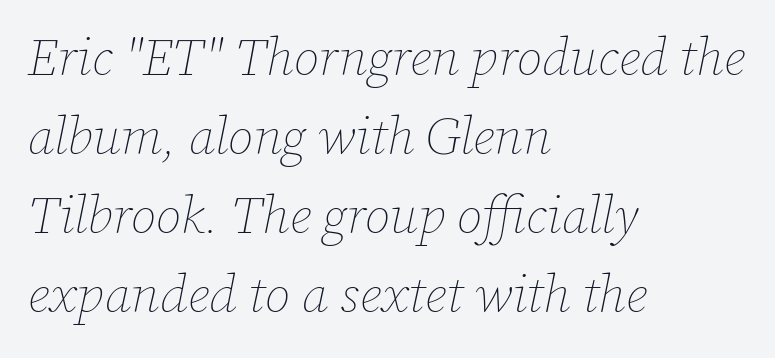
Q: Is the text bold? A: No.
Q: Is the text italic (slanted)? A: Yes, it leans right by about 12 degrees.
Q: Is the text underlined? A: No.
Q: How is the paragraph aligned? A: Left-aligned.
Q: Is the spacing between letters normal or unusually wide? A: Normal.
Q: Is the spacing between lines tight, normal or loose? A: Normal.
Q: Width (condensed, normal, or wide)? A: Normal.
Q: Stroke contrast? A: Low.
Q: x-height? A: Medium.
Q: Monospaced? A: No.
